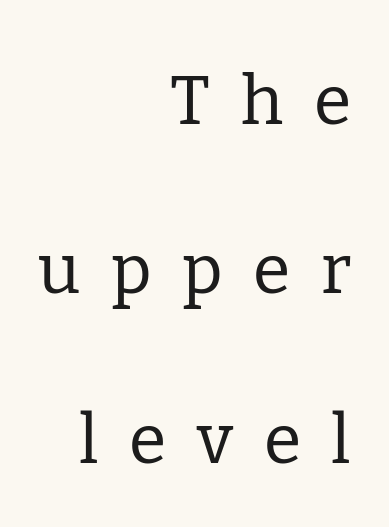
The image shows 68 px regular-weight serif type, upright; set right-aligned, loose line spacing (2.49x), unusually wide letter spacing (+0.45 em), not underlined; low stroke contrast and a medium x-height.
